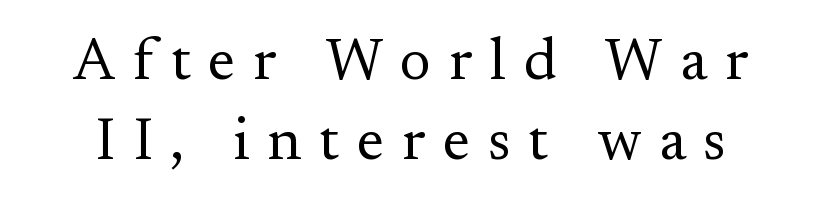
The image shows 59 px regular-weight serif type, upright; set normal line spacing (1.36x), unusually wide letter spacing (+0.3 em), not underlined; medium stroke contrast and a small x-height.
